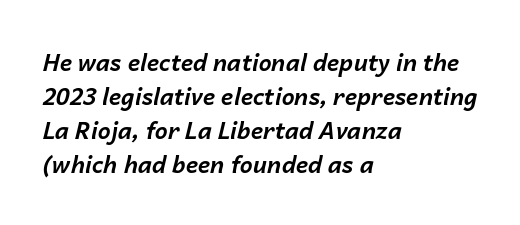
Q: Is the text bold? A: Yes.
Q: Is the text italic (slanted)? A: Yes, it leans right by about 14 degrees.
Q: Is the text underlined? A: No.
Q: How is the paragraph aligned? A: Left-aligned.
Q: Is the spacing between letters normal or unusually wide? A: Normal.
Q: Is the spacing between lines tight, normal or loose? A: Normal.
